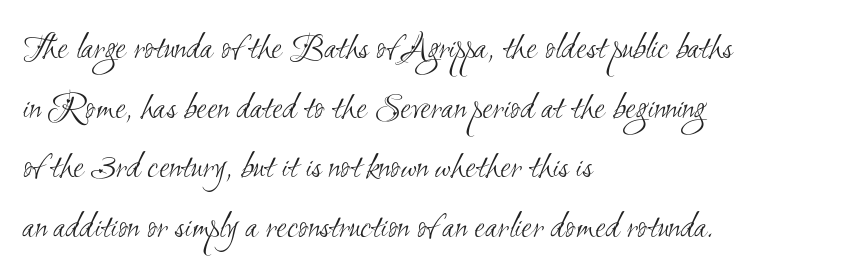
{"serif": "no", "bold": "no", "weight": "light", "width": "condensed", "stroke_contrast": "medium", "x_height": "small", "monospaced": "no", "underline": "no", "align": "left", "line_spacing": "normal", "line_spacing_ratio": 1.57, "letter_spacing": "normal", "letter_spacing_em": 0.0, "glyph_px": 38}
